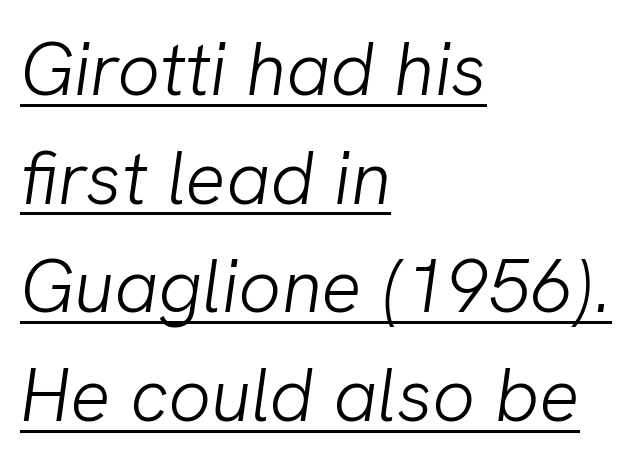
The image shows 75 px light sans-serif type; set left-aligned, normal line spacing (1.45x), normal letter spacing, underlined; low stroke contrast and a medium x-height.
